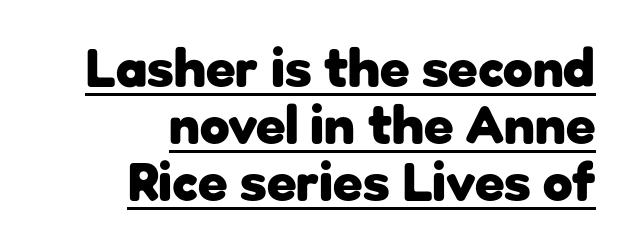
The image shows 54 px heavy sans-serif type, upright; set right-aligned, tight line spacing (1.06x), normal letter spacing, underlined; low stroke contrast and a medium x-height.
